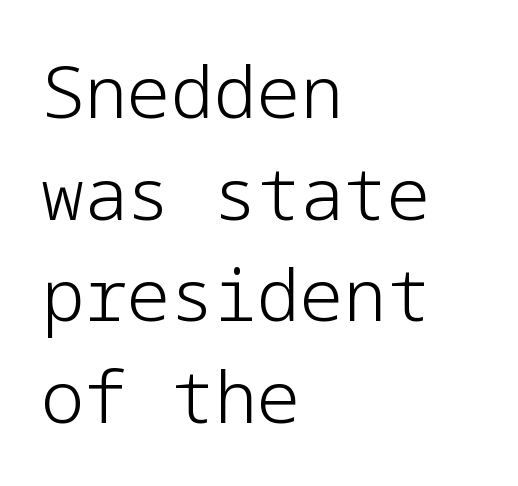
A typesetter would label this face a sans. Beneath every word, the page is bare. Vertical stems look standard width or narrower in stroke. One-word summary of the alignment: left. Interline gaps are of average width in this sample.
